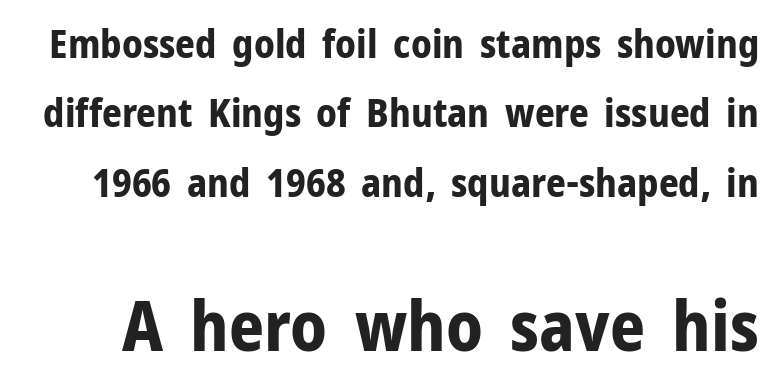
{"serif": "no", "italic": "no", "bold": "yes", "weight": "bold", "width": "normal", "stroke_contrast": "low", "x_height": "medium", "monospaced": "no", "underline": "no", "line_spacing_ratio": 1.78, "letter_spacing": "normal", "letter_spacing_em": 0.0, "larger_block": "second", "size_ratio": 1.77, "glyph_px": 69}
